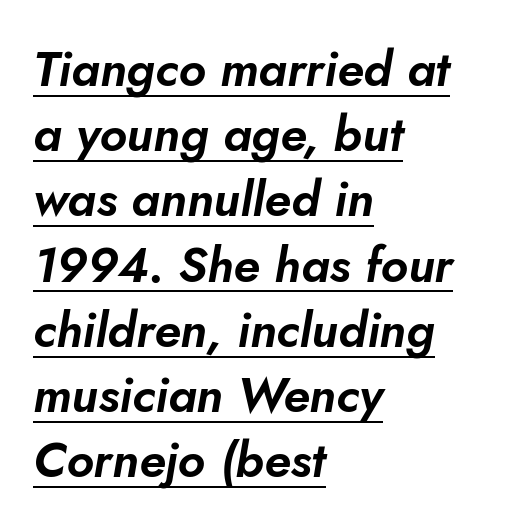
{"italic": "yes", "lean": "right", "slant_degrees": 10, "width": "normal", "stroke_contrast": "low", "x_height": "small", "monospaced": "no", "underline": "yes", "align": "left", "line_spacing": "normal", "line_spacing_ratio": 1.33, "letter_spacing": "normal", "letter_spacing_em": 0.0, "glyph_px": 49}
